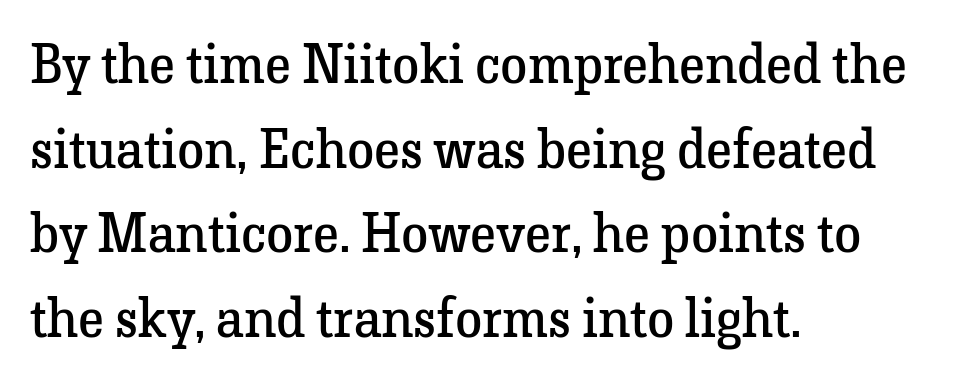
The image shows 55 px regular-weight serif type, upright; set left-aligned, normal line spacing (1.54x), normal letter spacing, not underlined; low stroke contrast and a medium x-height.
